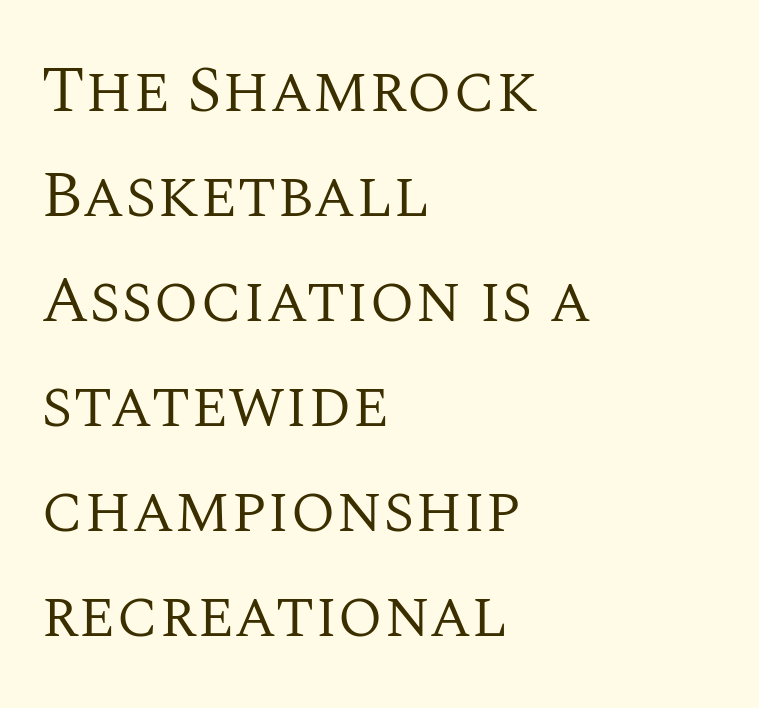
Q: Is the text bold? A: No.
Q: Is the text italic (slanted)? A: No, it is upright.
Q: Is the typeface a serif or a sans-serif typeface? A: Serif.
Q: Is the text underlined? A: No.
Q: How is the paragraph aligned? A: Left-aligned.
Q: Is the spacing between letters normal or unusually wide? A: Normal.
Q: Is the spacing between lines tight, normal or loose? A: Normal.
Q: Width (condensed, normal, or wide)? A: Normal.
Q: Stroke contrast? A: Medium.
Q: x-height? A: Large.
Q: Monospaced? A: No.
